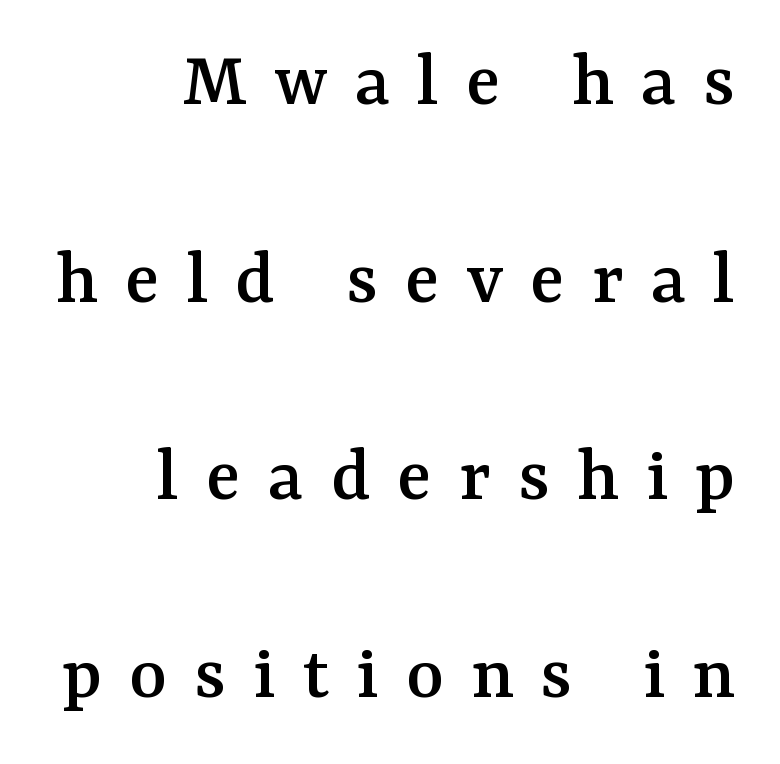
Notice how the passage keeps a crisp vertical edge on the right only. In terms of letterform style, serifs are clearly present. Do the letters lean? They stand straight. The leading is generous, giving the passage an open texture.
